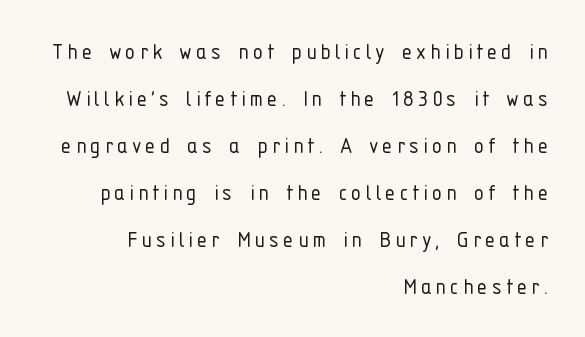
This sample is right-justified, so line beginnings fall wherever the words allow. The foot of each line stays bare and open. The typography opts for an upright posture over an oblique one. Weight class: somewhere from thin through regular.
